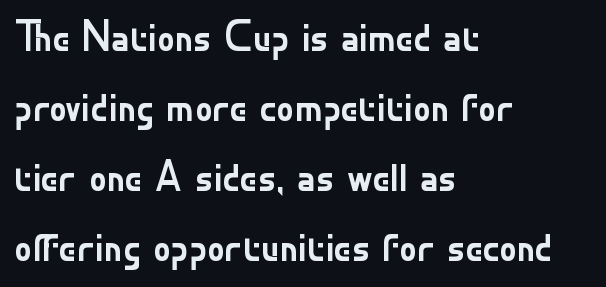
The image shows 44 px regular-weight sans-serif type, upright; set left-aligned, normal line spacing (1.59x), normal letter spacing, not underlined; low stroke contrast and a small x-height.
